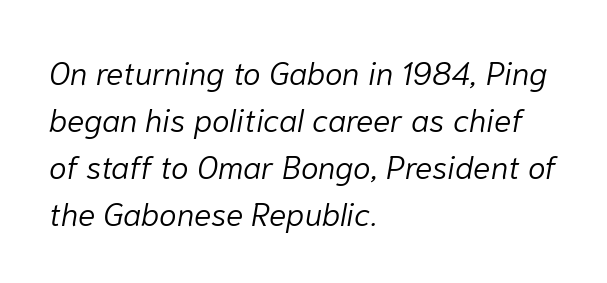
Q: Is the text bold? A: No.
Q: Is the text italic (slanted)? A: Yes, it leans right by about 10 degrees.
Q: Is the text underlined? A: No.
Q: How is the paragraph aligned? A: Left-aligned.
Q: Is the spacing between letters normal or unusually wide? A: Normal.
Q: Is the spacing between lines tight, normal or loose? A: Normal.
Q: Width (condensed, normal, or wide)? A: Normal.
Q: Stroke contrast? A: Low.
Q: x-height? A: Medium.
Q: Monospaced? A: No.
